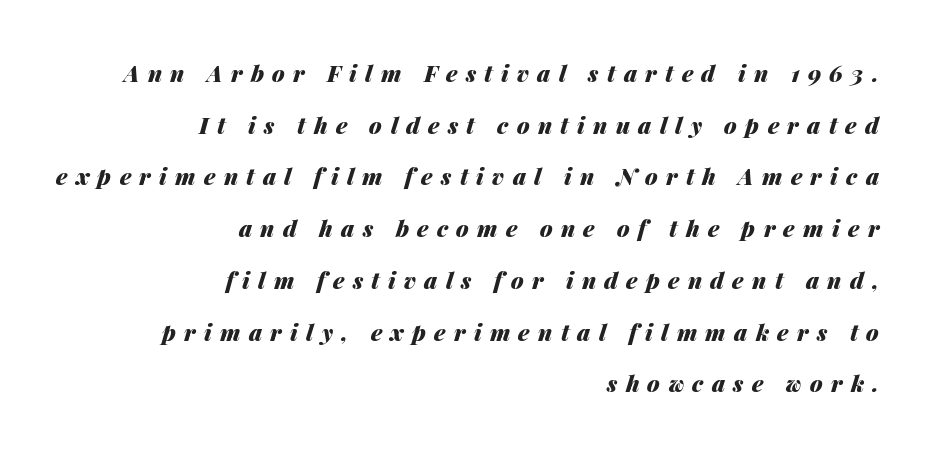
Q: Is the text bold? A: Yes.
Q: Is the text italic (slanted)? A: Yes, it leans right by about 14 degrees.
Q: Is the text underlined? A: No.
Q: How is the paragraph aligned? A: Right-aligned.
Q: Is the spacing between letters normal or unusually wide? A: Unusually wide.
Q: Is the spacing between lines tight, normal or loose? A: Loose.
